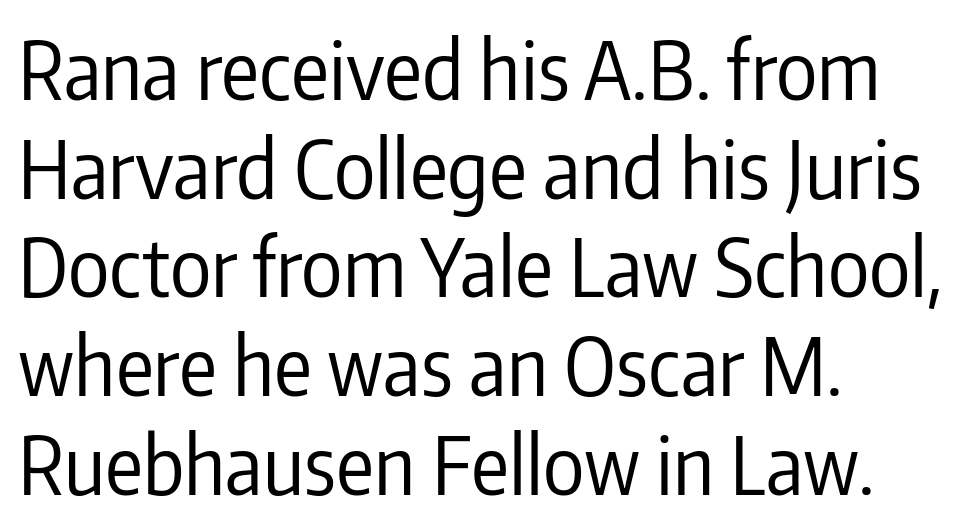
The image shows 79 px regular-weight, condensed sans-serif type, upright; set left-aligned, normal line spacing (1.25x), normal letter spacing, not underlined; low stroke contrast and a medium x-height.
